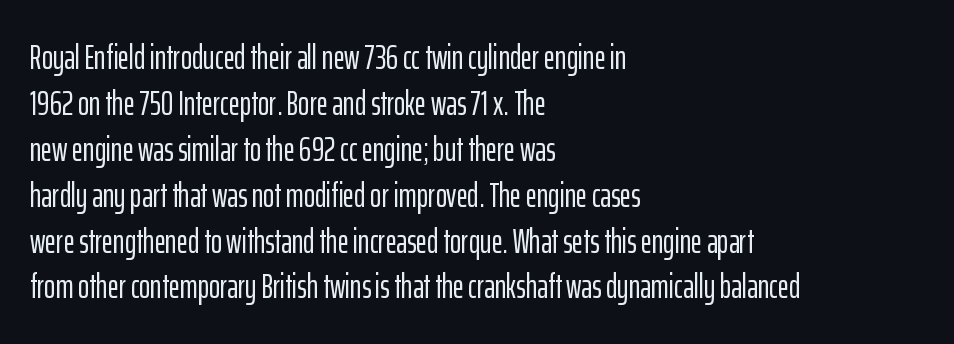
{"serif": "no", "italic": "no", "width": "condensed", "stroke_contrast": "low", "x_height": "medium", "monospaced": "no", "underline": "no", "align": "left", "line_spacing": "normal", "line_spacing_ratio": 1.35, "letter_spacing": "normal", "letter_spacing_em": 0.0, "glyph_px": 34}
